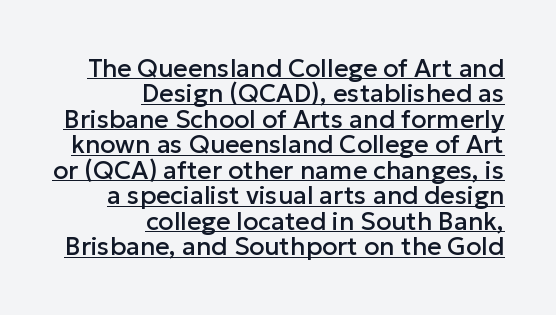
The image shows 25 px text type, upright; set right-aligned, tight line spacing (1.02x), normal letter spacing, underlined.
